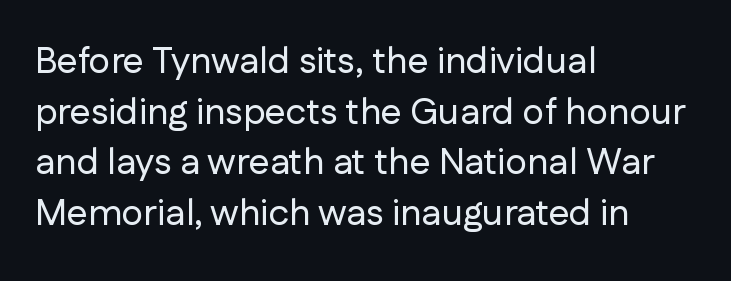
The image shows 37 px sans-serif type, upright; set left-aligned, normal line spacing (1.37x), normal letter spacing, not underlined; low stroke contrast and a medium x-height.
